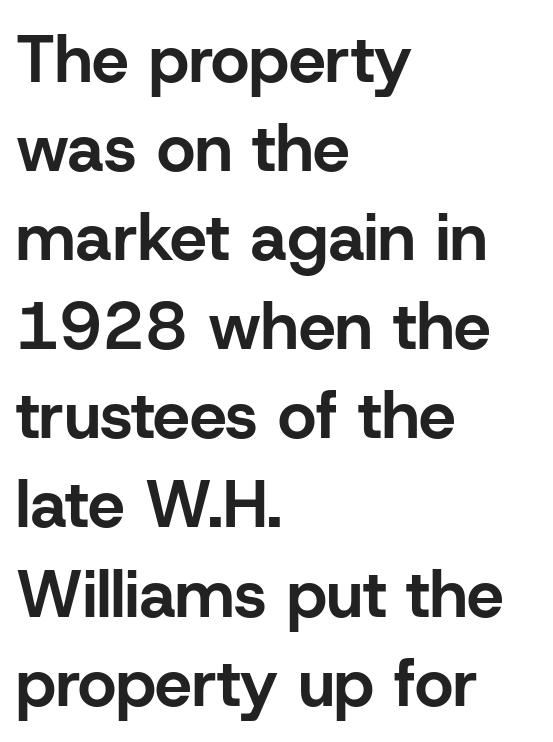
The letters sit at their default tracking, neither squeezed nor spread. Serif or sans? Sans — the stroke terminals are bare. The characters look thick and weighty, a clear bold. The space directly below the letters is spotless. Upright lettering throughout. Rows of type keep a routine distance in the vertical direction.
